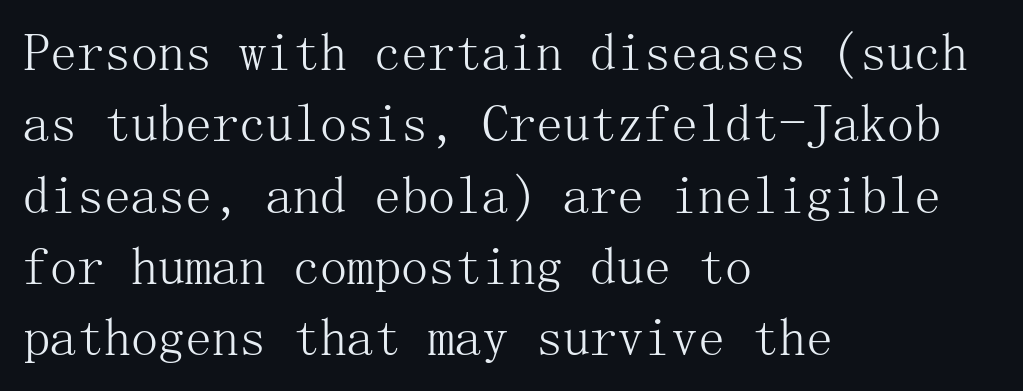
The image shows 54 px light serif type, upright; set left-aligned, normal line spacing (1.32x), normal letter spacing, not underlined; medium stroke contrast and a medium x-height.
